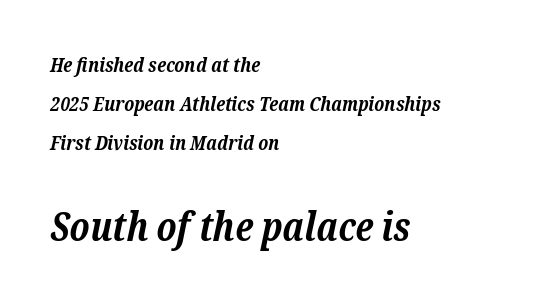
Q: Is the text bold? A: Yes.
Q: Is the text italic (slanted)? A: Yes, it leans right by about 12 degrees.
Q: Is the typeface a serif or a sans-serif typeface? A: Serif.
Q: Is the text underlined? A: No.
Q: How is the paragraph aligned? A: Left-aligned.
Q: Is the spacing between letters normal or unusually wide? A: Normal.
Q: Is the spacing between lines tight, normal or loose? A: Loose.
Q: Which block of text is set in a larger size, the first (top) or the second (bottom)? A: The second (bottom) one.
Q: Width (condensed, normal, or wide)? A: Normal.
Q: Stroke contrast? A: Low.
Q: x-height? A: Medium.
Q: Monospaced? A: No.
